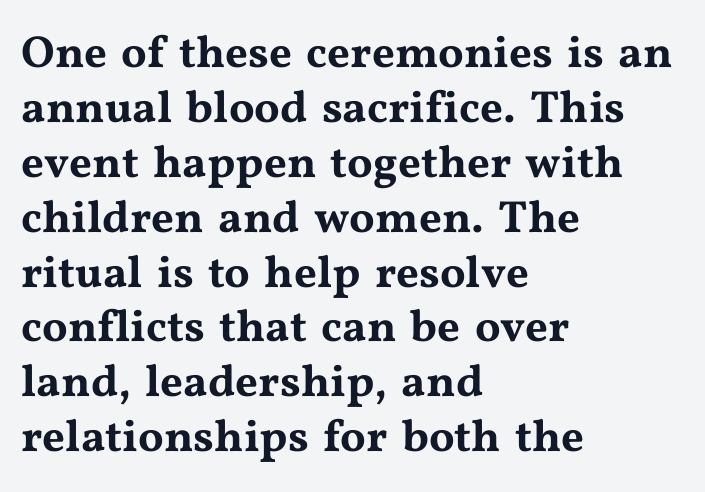
Q: Is the text italic (slanted)? A: No, it is upright.
Q: Is the typeface a serif or a sans-serif typeface? A: Serif.
Q: Is the text underlined? A: No.
Q: How is the paragraph aligned? A: Left-aligned.
Q: Is the spacing between letters normal or unusually wide? A: Normal.
Q: Width (condensed, normal, or wide)? A: Wide.
Q: Stroke contrast? A: Medium.
Q: x-height? A: Medium.
Q: Monospaced? A: No.
